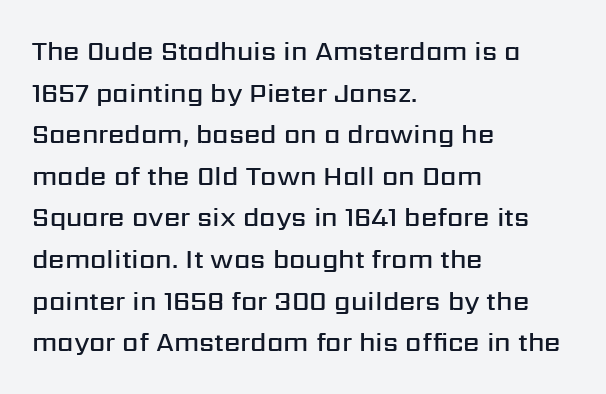
The space between consecutive lines is moderate. All the whitespace from short lines collects on the right. Is there any slant? The stems are plumb. The gaps between neighbouring characters are ordinary and unremarkable. Is the type bold? Partly — it's a semibold, heavier than regular but not fully bold.
